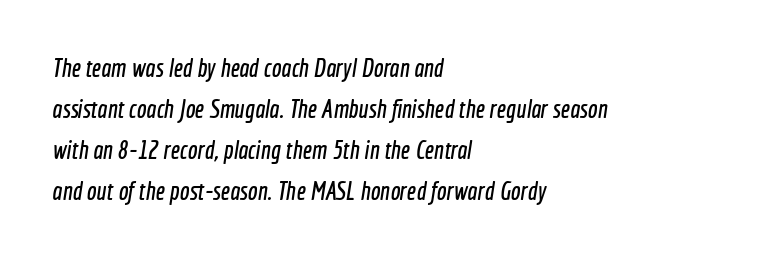
Q: Is the text underlined? A: No.
Q: How is the paragraph aligned? A: Left-aligned.
Q: Is the spacing between letters normal or unusually wide? A: Normal.
Q: Is the spacing between lines tight, normal or loose? A: Normal.
